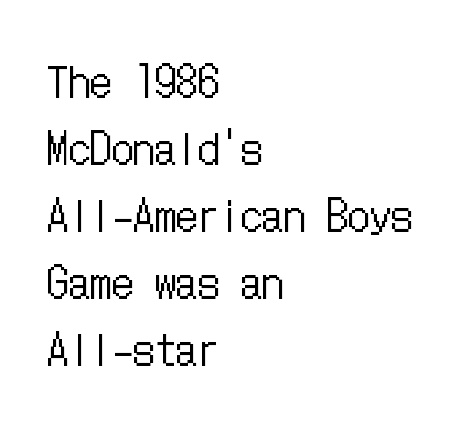
The image shows 43 px regular-weight, condensed type, upright; set left-aligned, normal line spacing (1.56x), normal letter spacing, not underlined; low stroke contrast and a medium x-height.
